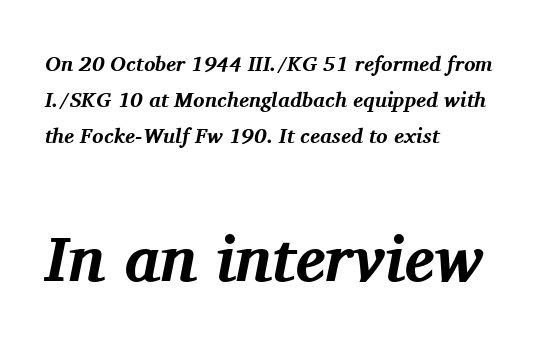
{"serif": "yes", "italic": "yes", "lean": "right", "slant_degrees": 11, "bold": "yes", "weight": "bold", "width": "normal", "stroke_contrast": "medium", "x_height": "medium", "monospaced": "no", "underline": "no", "align": "left", "line_spacing_ratio": 1.71, "letter_spacing": "normal", "letter_spacing_em": 0.0, "larger_block": "second", "size_ratio": 3.05, "glyph_px": 64}
